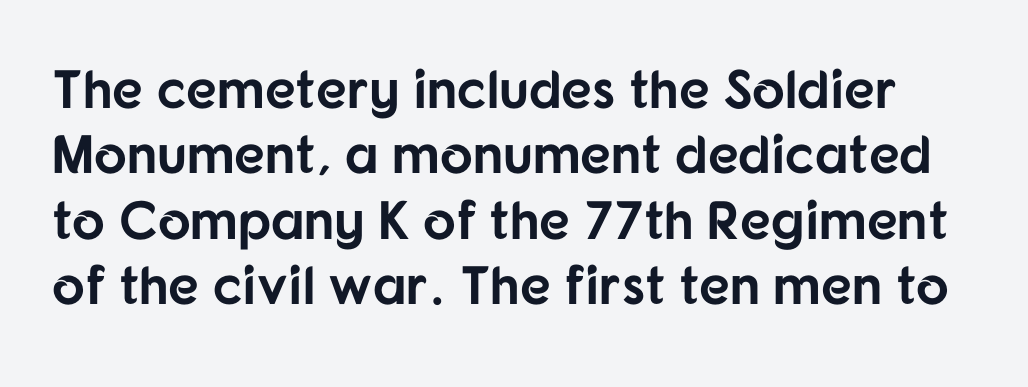
Think of a printed novel: that variable character pitch is what you see here. Check where the strokes stop: nothing finishes them off — pure sans. Typographic density is high because the face is bold. Each word holds together tightly as a unit, with standard inter-letter gaps.
